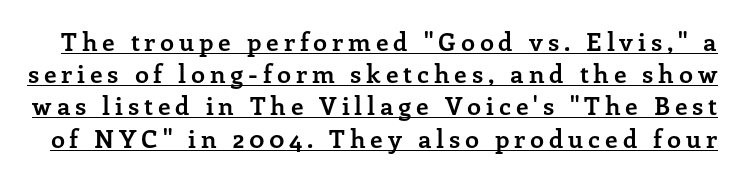
The image shows 25 px bold type, upright; set normal line spacing (1.29x), underlined.
